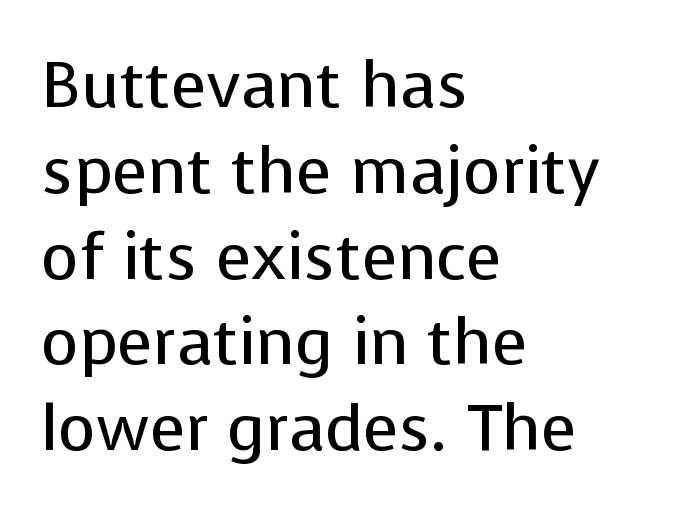
Lines of text with bare space underneath. The letters sit at their default tracking, neither squeezed nor spread. The text block is weighted toward the left margin, trailing off unevenly rightward. Counters stay open thanks to moderate or lighter strokes.
